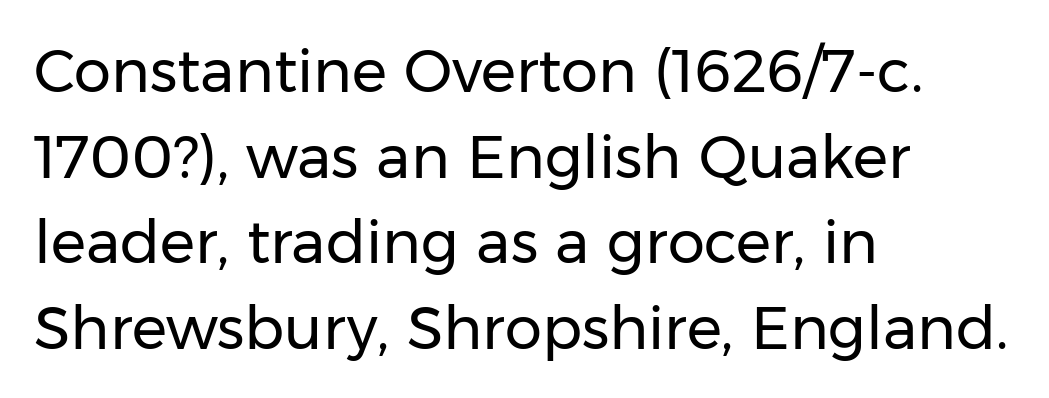
Q: Is the text bold? A: No.
Q: Is the text italic (slanted)? A: No, it is upright.
Q: Is the typeface a serif or a sans-serif typeface? A: Sans-serif.
Q: Is the text underlined? A: No.
Q: How is the paragraph aligned? A: Left-aligned.
Q: Is the spacing between letters normal or unusually wide? A: Normal.
Q: Is the spacing between lines tight, normal or loose? A: Normal.
Q: Width (condensed, normal, or wide)? A: Normal.
Q: Stroke contrast? A: Low.
Q: x-height? A: Medium.
Q: Monospaced? A: No.
